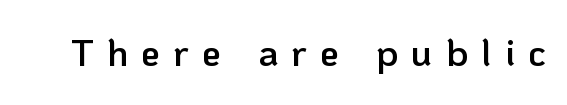
Honestly, there is no underline to notice here at all. Grotesque or geometric, the face here clearly has no serifs. A typesetter would call this proportional, since set widths differ per character. Students, this is semibold: more ink than regular, less than bold.
